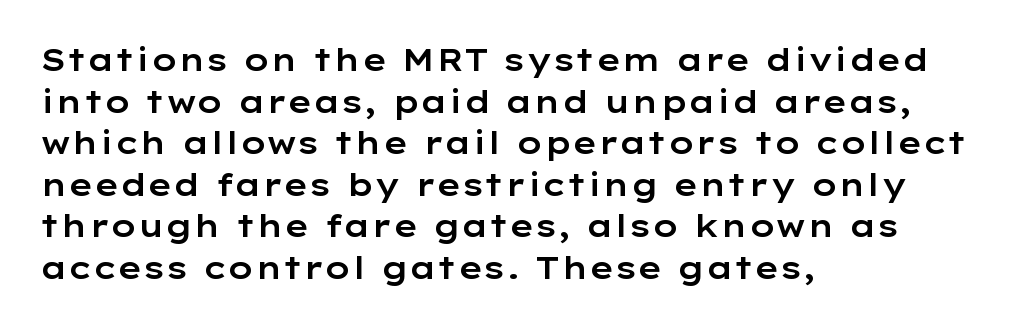
Q: Is the text italic (slanted)? A: No, it is upright.
Q: Is the typeface a serif or a sans-serif typeface? A: Sans-serif.
Q: Is the text underlined? A: No.
Q: How is the paragraph aligned? A: Left-aligned.
Q: Is the spacing between letters normal or unusually wide? A: Normal.
Q: Is the spacing between lines tight, normal or loose? A: Normal.
Q: Width (condensed, normal, or wide)? A: Wide.
Q: Stroke contrast? A: Low.
Q: x-height? A: Medium.
Q: Monospaced? A: No.
